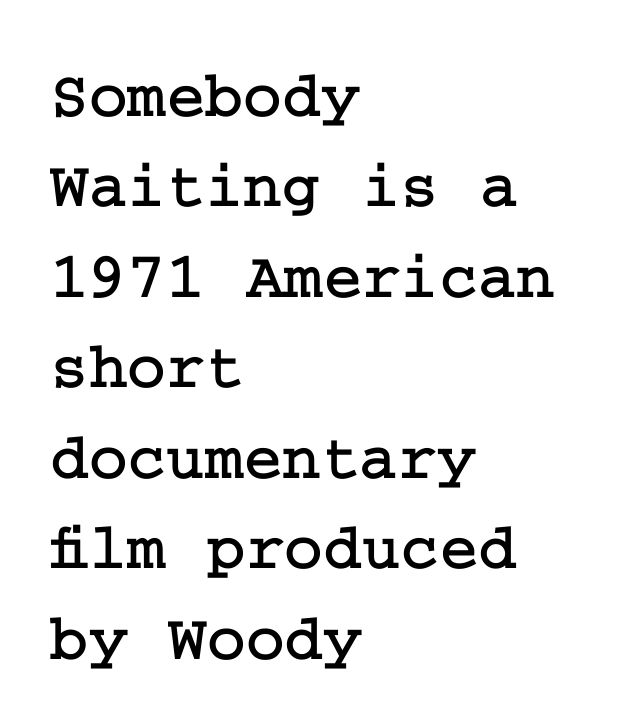
The image shows 66 px serif type, upright; set left-aligned, normal line spacing (1.37x), normal letter spacing, not underlined; low stroke contrast and a medium x-height.
